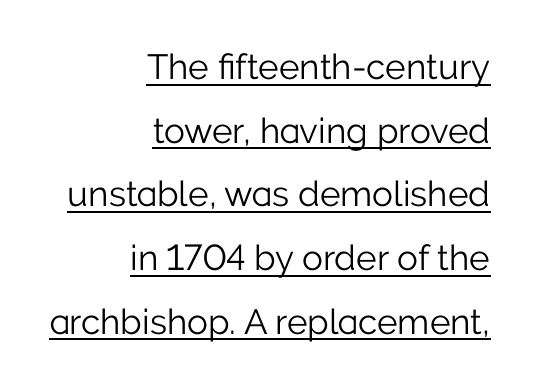
The image shows 35 px light sans-serif type, upright; set right-aligned, line spacing 1.82x, normal letter spacing, underlined; low stroke contrast and a medium x-height.
